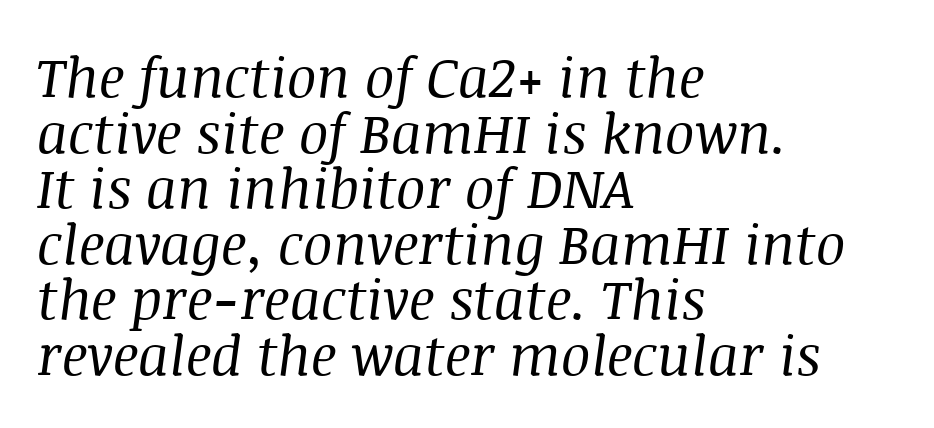
Q: Is the text bold? A: No.
Q: Is the text italic (slanted)? A: Yes, it leans right by about 8 degrees.
Q: Is the typeface a serif or a sans-serif typeface? A: Serif.
Q: Is the text underlined? A: No.
Q: How is the paragraph aligned? A: Left-aligned.
Q: Is the spacing between letters normal or unusually wide? A: Normal.
Q: Is the spacing between lines tight, normal or loose? A: Tight.
Q: Width (condensed, normal, or wide)? A: Normal.
Q: Stroke contrast? A: Medium.
Q: x-height? A: Large.
Q: Monospaced? A: No.
